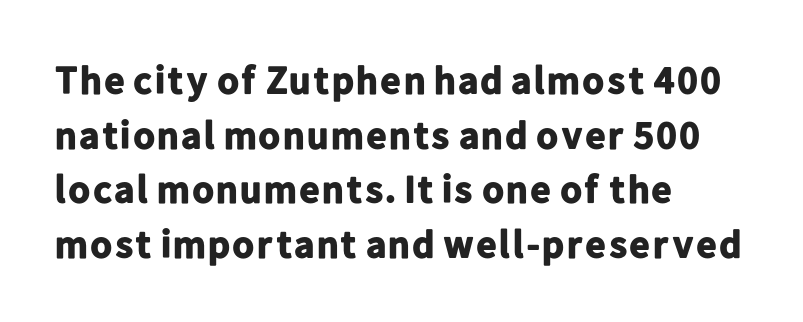
The image shows 39 px bold sans-serif type, upright; set left-aligned, normal line spacing (1.4x), normal letter spacing, not underlined; low stroke contrast and a medium x-height.
